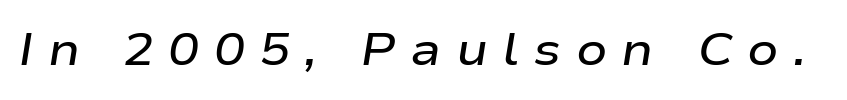
{"italic": "yes", "lean": "right", "slant_degrees": 9, "bold": "semi", "weight": "semibold", "width": "wide", "stroke_contrast": "low", "x_height": "medium", "monospaced": "no", "underline": "no", "letter_spacing": "wide", "letter_spacing_em": 0.31, "glyph_px": 46}
